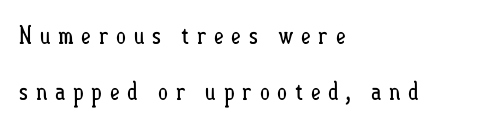
{"italic": "no", "bold": "no", "underline": "no", "align": "left", "line_spacing": "loose", "line_spacing_ratio": 2.23, "letter_spacing": "wide", "letter_spacing_em": 0.28, "glyph_px": 25}
